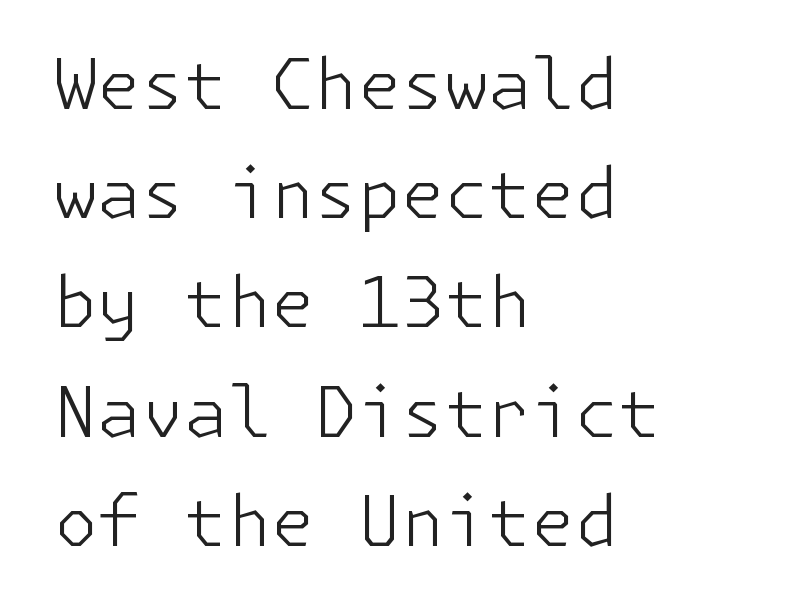
The image shows 70 px light sans-serif type, upright; set left-aligned, normal line spacing (1.56x), normal letter spacing, not underlined; low stroke contrast and a medium x-height.
